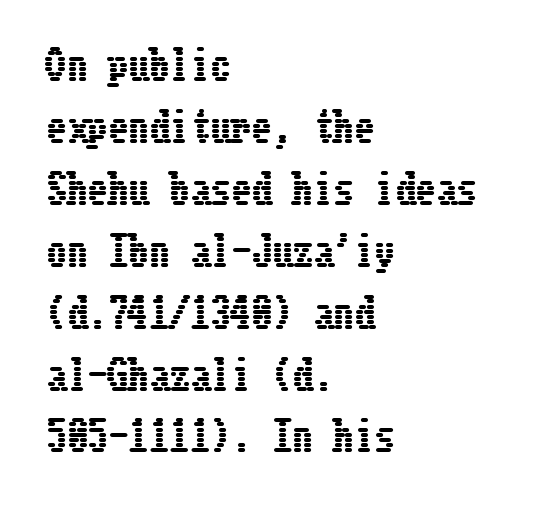
Lines of text with bare space underneath. The font's upright variant was chosen for this text. If you drew a ruler down the left edge, every line would touch it. The tracking reads as untouched default to a designer's eye. This block has exactly the height ordinary leading produces.
